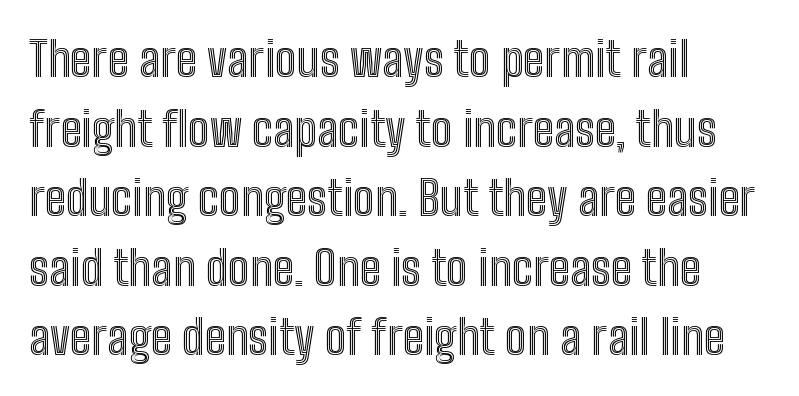
The image shows 48 px condensed type, upright; set left-aligned, normal line spacing (1.45x), normal letter spacing, not underlined; a medium x-height.
